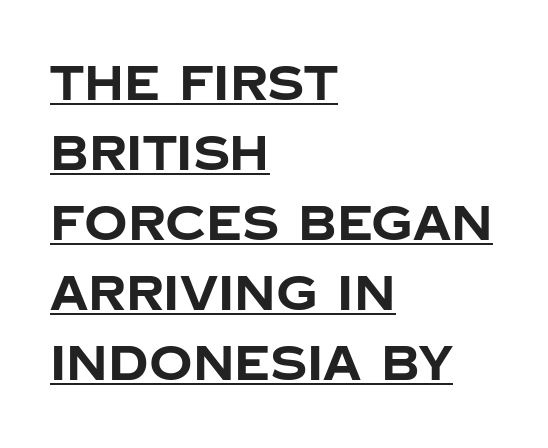
Q: Is the text bold? A: Yes.
Q: Is the text italic (slanted)? A: No, it is upright.
Q: Is the typeface a serif or a sans-serif typeface? A: Sans-serif.
Q: Is the text underlined? A: Yes.
Q: How is the paragraph aligned? A: Left-aligned.
Q: Is the spacing between letters normal or unusually wide? A: Normal.
Q: Is the spacing between lines tight, normal or loose? A: Normal.
Q: Width (condensed, normal, or wide)? A: Normal.
Q: Stroke contrast? A: Low.
Q: x-height? A: Large.
Q: Monospaced? A: No.
